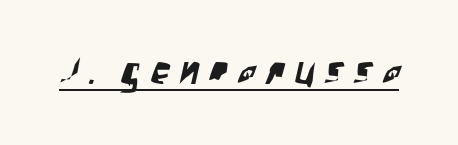
Q: Is the typeface a serif or a sans-serif typeface? A: Sans-serif.
Q: Is the text underlined? A: Yes.
Q: Is the spacing between letters normal or unusually wide? A: Unusually wide.
Q: Width (condensed, normal, or wide)? A: Condensed.
Q: Stroke contrast? A: Low.
Q: x-height? A: Large.
Q: Monospaced? A: No.
